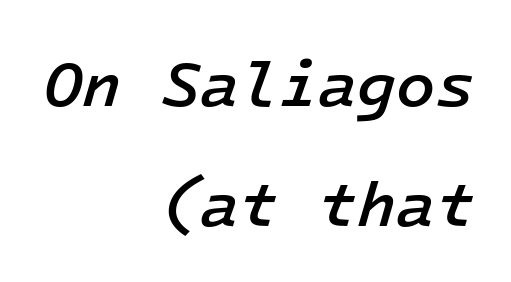
The image shows 64 px semibold type, italic (leaning right), monospaced; set right-aligned, line spacing 1.88x, normal letter spacing, not underlined; low stroke contrast and a medium x-height.
